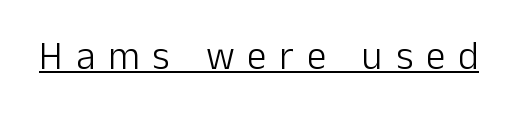
{"serif": "no", "italic": "no", "bold": "no", "weight": "light", "width": "normal", "stroke_contrast": "low", "x_height": "medium", "monospaced": "no", "underline": "yes", "letter_spacing": "wide", "letter_spacing_em": 0.33, "glyph_px": 39}
